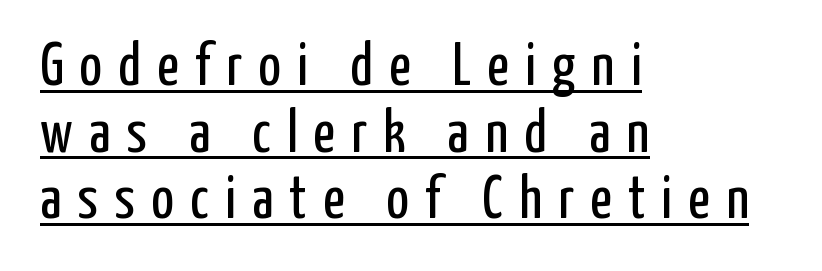
{"serif": "no", "italic": "no", "bold": "no", "weight": "regular", "width": "condensed", "stroke_contrast": "low", "x_height": "medium", "monospaced": "no", "underline": "yes", "align": "left", "line_spacing": "tight", "line_spacing_ratio": 1.11, "letter_spacing": "wide", "letter_spacing_em": 0.27, "glyph_px": 60}
